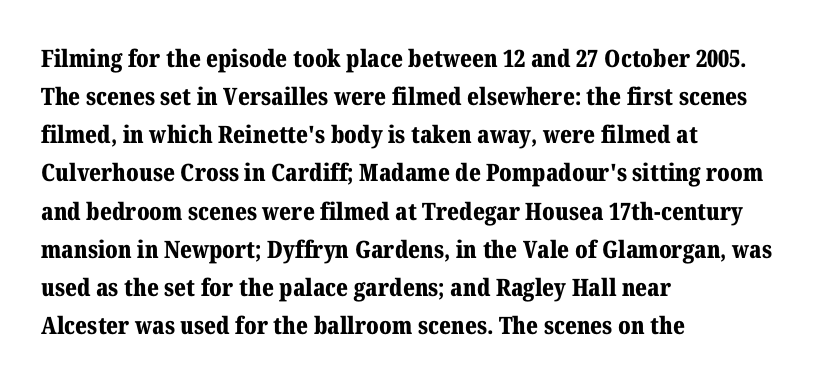
{"italic": "no", "bold": "yes", "underline": "no", "align": "left", "line_spacing": "normal", "line_spacing_ratio": 1.59, "letter_spacing": "normal", "letter_spacing_em": 0.0, "glyph_px": 24}
